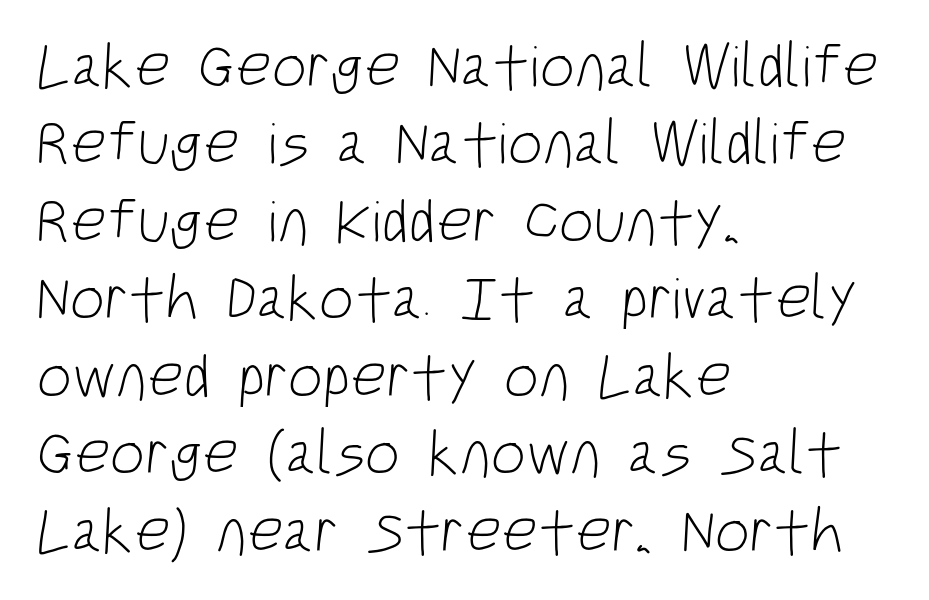
{"serif": "no", "bold": "no", "weight": "light", "width": "condensed", "stroke_contrast": "low", "x_height": "large", "monospaced": "no", "underline": "no", "align": "left", "line_spacing": "normal", "line_spacing_ratio": 1.25, "letter_spacing": "normal", "letter_spacing_em": 0.0, "glyph_px": 62}
